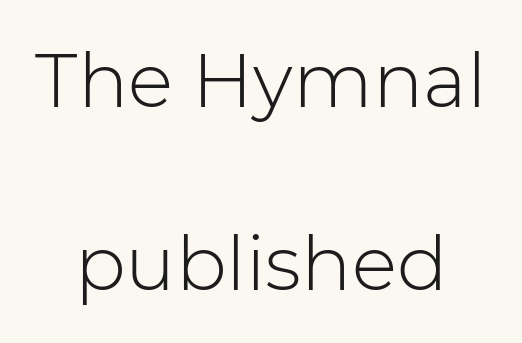
Tracking here is standard; glyphs follow each other at the usual distance. Compared with a typical body face, this is equally light or lighter still. The words here are not underlined. Character widths vary here, with narrow letters taking less room than wide ones. This sample uses a sans-serif face.
